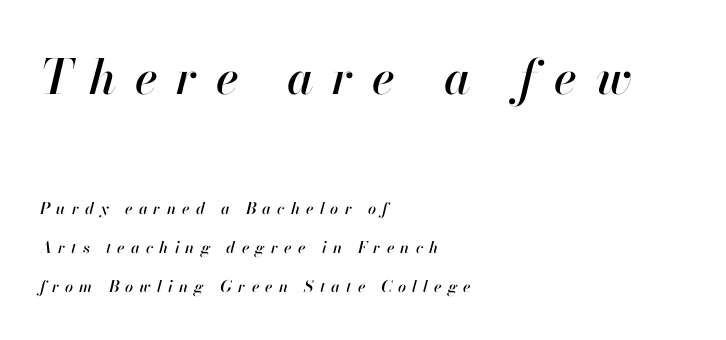
Q: Is the text italic (slanted)? A: Yes, it leans right by about 13 degrees.
Q: Is the text underlined? A: No.
Q: How is the paragraph aligned? A: Left-aligned.
Q: Is the spacing between letters normal or unusually wide? A: Unusually wide.
Q: Is the spacing between lines tight, normal or loose? A: Loose.
Q: Which block of text is set in a larger size, the first (top) or the second (bottom)? A: The first (top) one.
Q: Width (condensed, normal, or wide)? A: Normal.
Q: Stroke contrast? A: High.
Q: x-height? A: Small.
Q: Monospaced? A: No.
